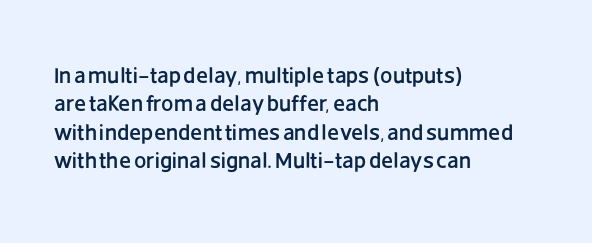
The image shows 22 px text type, upright; set left-aligned, normal line spacing (1.29x), normal letter spacing, not underlined.
